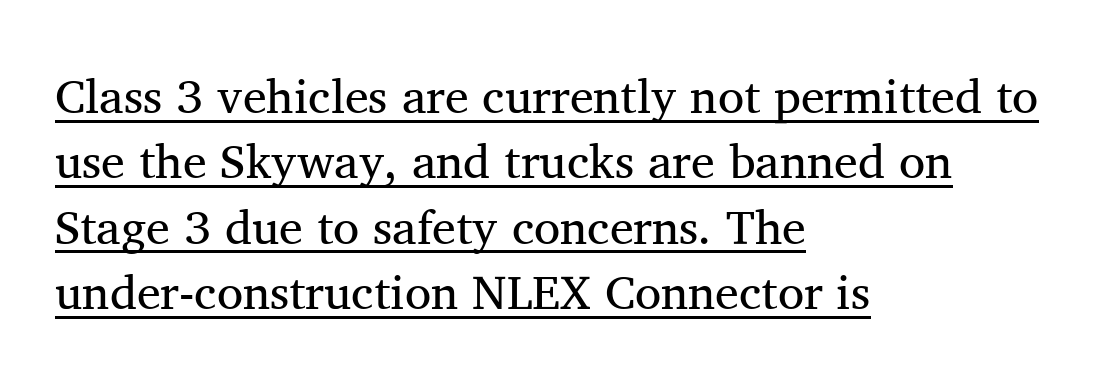
{"serif": "yes", "italic": "no", "bold": "no", "weight": "regular", "width": "normal", "stroke_contrast": "medium", "x_height": "medium", "monospaced": "no", "underline": "yes", "align": "left", "line_spacing": "normal", "line_spacing_ratio": 1.36, "letter_spacing": "normal", "letter_spacing_em": 0.0, "glyph_px": 48}
